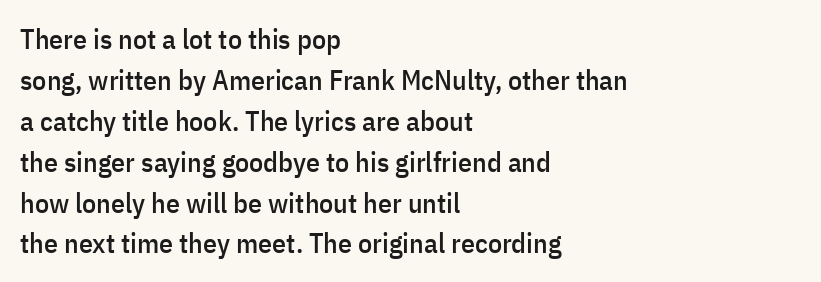
Short note: letters normally spaced. Notice how the stems are strictly vertical — no italics here. Alignment: flush left. Quick note: underline off. A typesetter would call this proportional, since set widths differ per character. A sans-serif font was chosen for this passage.
